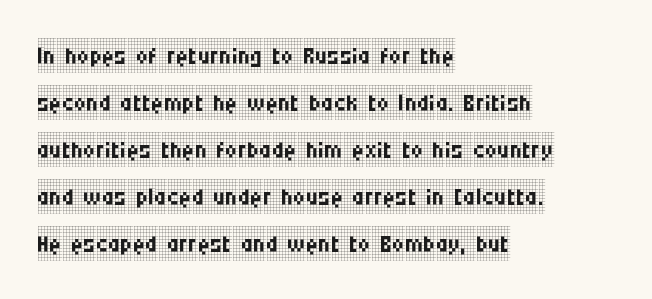
Q: Is the text bold? A: No.
Q: Is the text italic (slanted)? A: No, it is upright.
Q: Is the typeface a serif or a sans-serif typeface? A: Serif.
Q: Is the text underlined? A: No.
Q: How is the paragraph aligned? A: Left-aligned.
Q: Is the spacing between letters normal or unusually wide? A: Normal.
Q: Is the spacing between lines tight, normal or loose? A: Normal.
Q: Width (condensed, normal, or wide)? A: Condensed.
Q: Stroke contrast? A: Low.
Q: x-height? A: Large.
Q: Monospaced? A: No.
